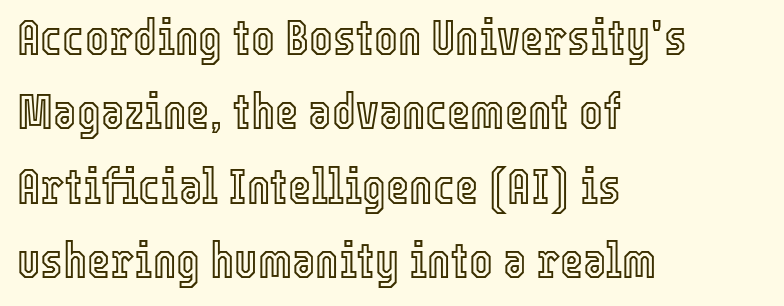
The glyphs are unaccompanied by any horizontal stroke below them. The ragged edge is on the right, which tells us the setting is flush left. These lines are rendered in a variable-pitch font. Notice how the stems are strictly vertical — no italics here. Tracking here is standard; glyphs follow each other at the usual distance. Summary of vertical rhythm: regular, with standard interline spacing.
